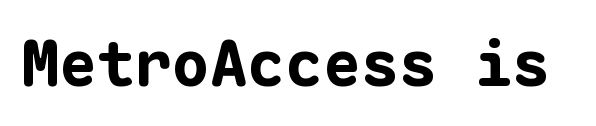
{"serif": "no", "italic": "no", "bold": "yes", "weight": "bold", "width": "normal", "stroke_contrast": "low", "x_height": "medium", "monospaced": "yes", "underline": "no", "letter_spacing": "normal", "letter_spacing_em": 0.0, "glyph_px": 63}
